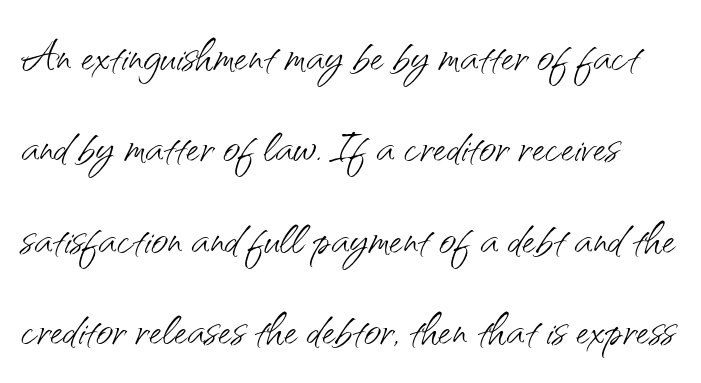
Q: Is the text bold? A: No.
Q: Is the text italic (slanted)? A: Yes.
Q: Is the typeface a serif or a sans-serif typeface? A: Sans-serif.
Q: Is the text underlined? A: No.
Q: Is the spacing between letters normal or unusually wide? A: Normal.
Q: Is the spacing between lines tight, normal or loose? A: Normal.
Q: Width (condensed, normal, or wide)? A: Normal.
Q: Stroke contrast? A: Medium.
Q: x-height? A: Small.
Q: Monospaced? A: No.
